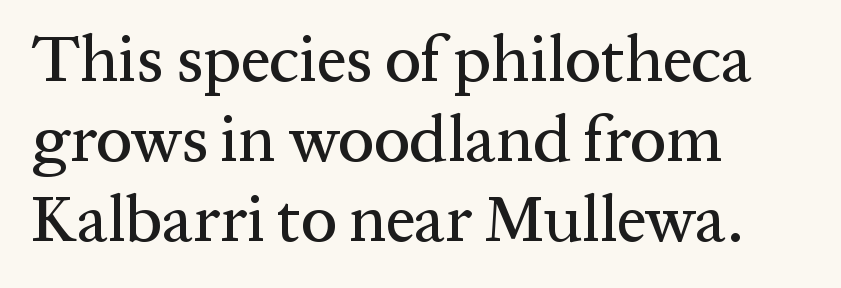
The image shows 65 px serif type, upright; set left-aligned, line spacing 1.23x, normal letter spacing, not underlined; medium stroke contrast and a medium x-height.
